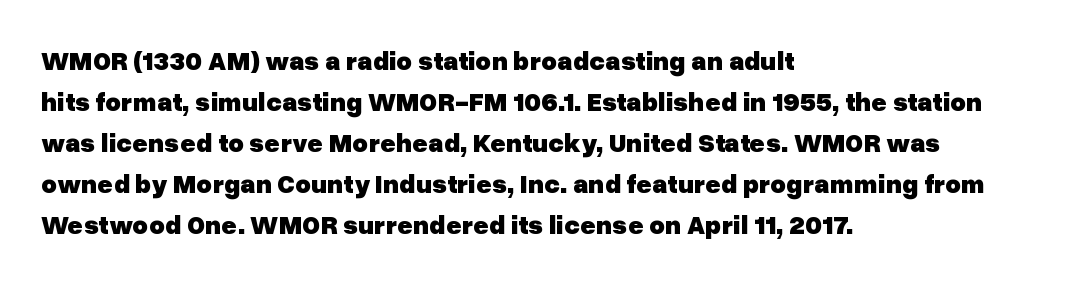
{"italic": "no", "bold": "yes", "underline": "no", "align": "left", "line_spacing": "normal", "line_spacing_ratio": 1.52, "letter_spacing": "normal", "letter_spacing_em": 0.0, "glyph_px": 27}
